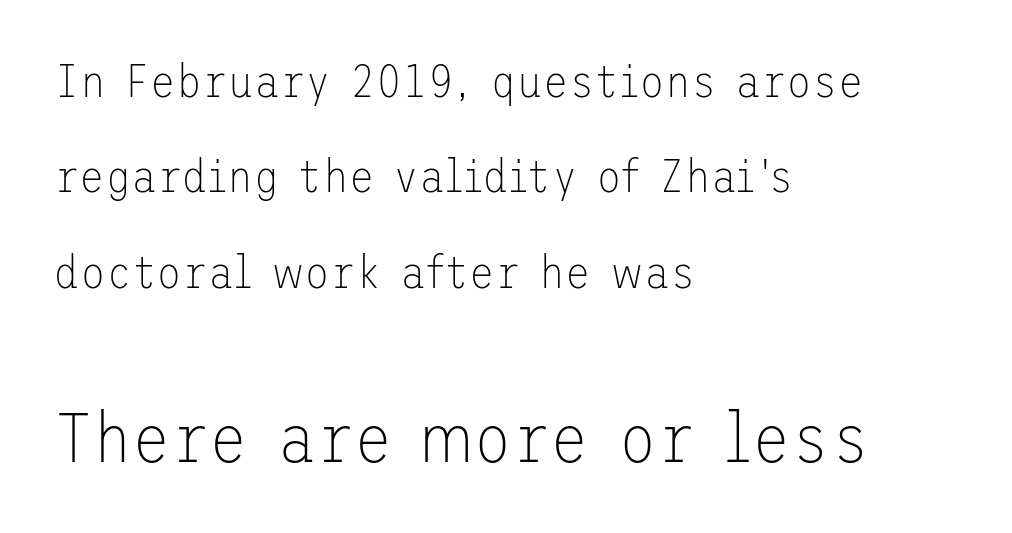
{"serif": "no", "italic": "no", "bold": "no", "weight": "thin", "width": "normal", "stroke_contrast": "low", "x_height": "medium", "underline": "no", "align": "left", "line_spacing": "loose", "line_spacing_ratio": 2.03, "letter_spacing": "normal", "letter_spacing_em": 0.0, "larger_block": "second", "size_ratio": 1.51, "glyph_px": 71}
